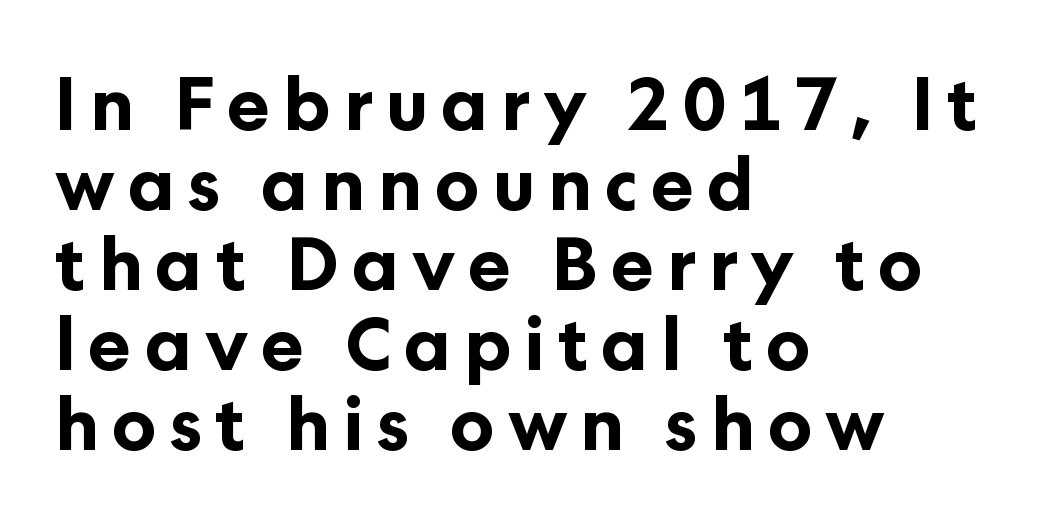
Is there any slant? The stems are plumb. Thick stems and heavy bowls — unmistakably bold. The passage shown is not underscored anywhere. Do the characters align in a grid? No, the font is proportional. This is sans-serif lettering, the kind often seen on screens and signage.
